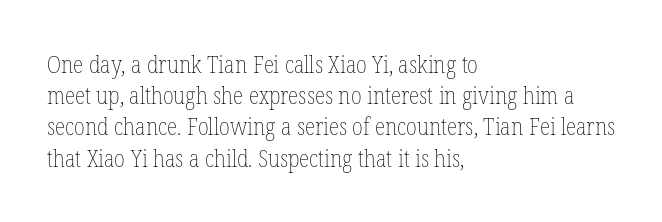
Q: Is the text bold? A: No.
Q: Is the text italic (slanted)? A: No, it is upright.
Q: Is the text underlined? A: No.
Q: How is the paragraph aligned? A: Left-aligned.
Q: Is the spacing between letters normal or unusually wide? A: Normal.
Q: Is the spacing between lines tight, normal or loose? A: Normal.
